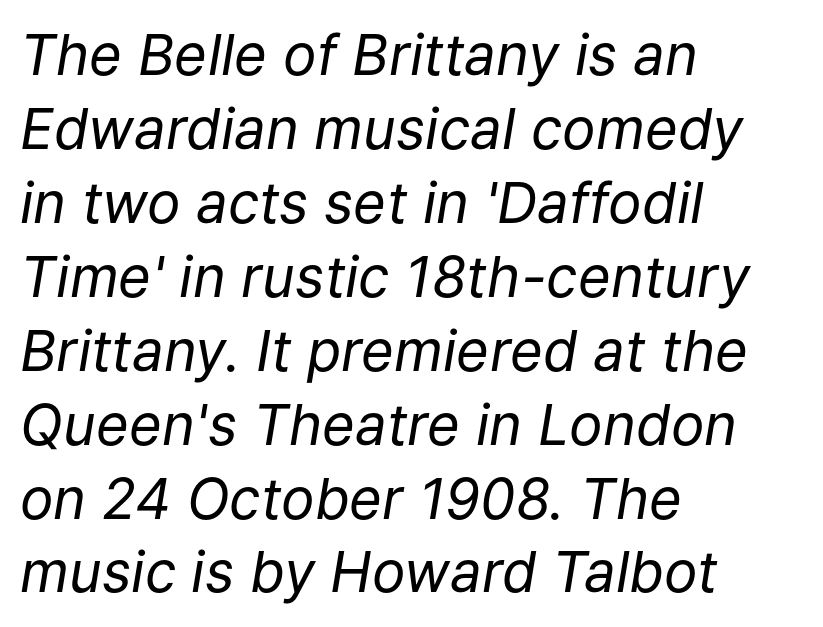
Q: Is the text bold? A: No.
Q: Is the text italic (slanted)? A: Yes, it leans right by about 9 degrees.
Q: Is the text underlined? A: No.
Q: How is the paragraph aligned? A: Left-aligned.
Q: Is the spacing between letters normal or unusually wide? A: Normal.
Q: Is the spacing between lines tight, normal or loose? A: Normal.
Q: Width (condensed, normal, or wide)? A: Normal.
Q: Stroke contrast? A: Low.
Q: x-height? A: Medium.
Q: Monospaced? A: No.
